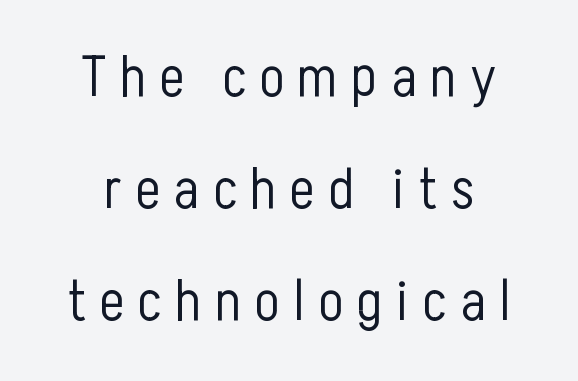
Honestly, there is no underline to notice here at all. There is plenty of visible air inserted between adjacent glyphs. Compared with a typical body face, this is equally light or lighter still. Is this a fixed-width face? No — the glyphs have proportional, varying widths. The leading is generous, giving the passage an open texture. The rendering positions every line midway between the sides.
